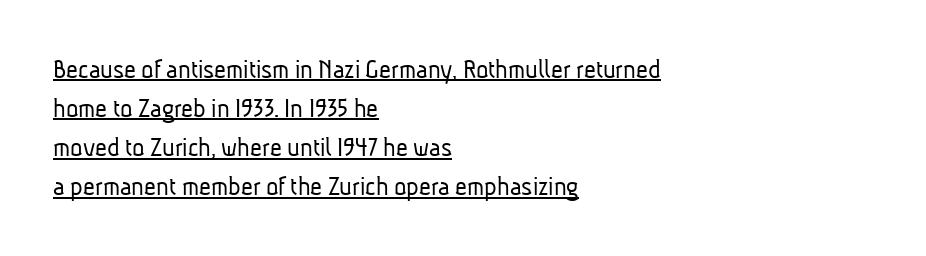
Q: Is the text bold? A: No.
Q: Is the typeface a serif or a sans-serif typeface? A: Sans-serif.
Q: Is the text underlined? A: Yes.
Q: How is the paragraph aligned? A: Left-aligned.
Q: Is the spacing between letters normal or unusually wide? A: Normal.
Q: Is the spacing between lines tight, normal or loose? A: Normal.
Q: Width (condensed, normal, or wide)? A: Condensed.
Q: Stroke contrast? A: Low.
Q: x-height? A: Medium.
Q: Monospaced? A: No.
